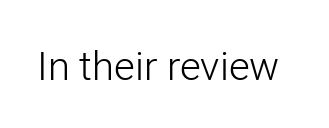
Do the characters align in a grid? No, the font is proportional. The letterforms sit shoulder to shoulder at normal distance. The typeface chosen for these lines omits serifs. Check the space under the baseline: it is left empty. Vertical stems look standard width or narrower in stroke. Designer's note — italics off, roman on.
